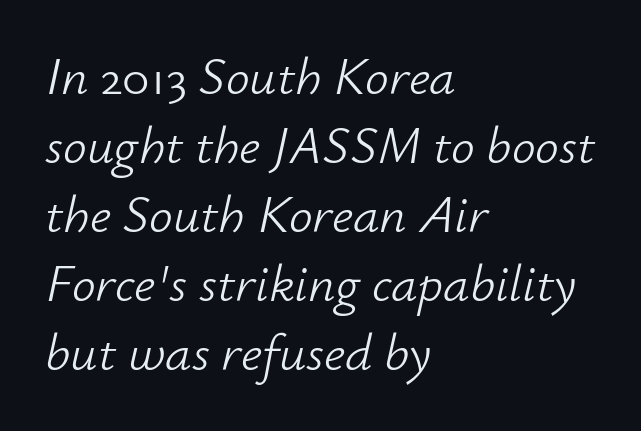
Q: Is the text bold? A: No.
Q: Is the text italic (slanted)? A: Yes, it leans right by about 12 degrees.
Q: Is the text underlined? A: No.
Q: How is the paragraph aligned? A: Left-aligned.
Q: Is the spacing between letters normal or unusually wide? A: Normal.
Q: Is the spacing between lines tight, normal or loose? A: Normal.
Q: Width (condensed, normal, or wide)? A: Normal.
Q: Stroke contrast? A: Low.
Q: x-height? A: Small.
Q: Monospaced? A: No.
